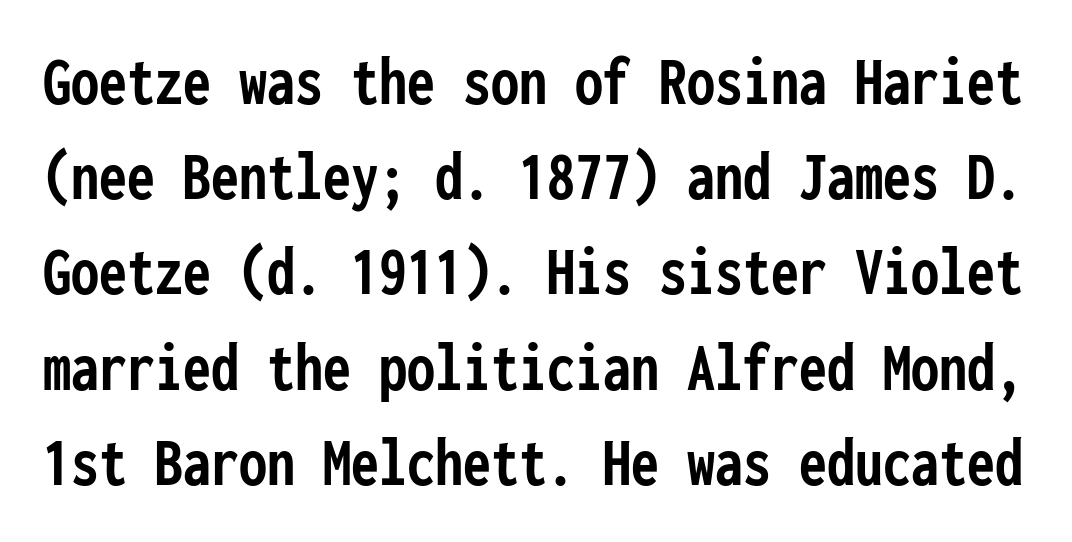
The image shows 70 px semibold, condensed sans-serif type, upright, monospaced; set normal line spacing (1.36x), normal letter spacing, not underlined; low stroke contrast and a medium x-height.
